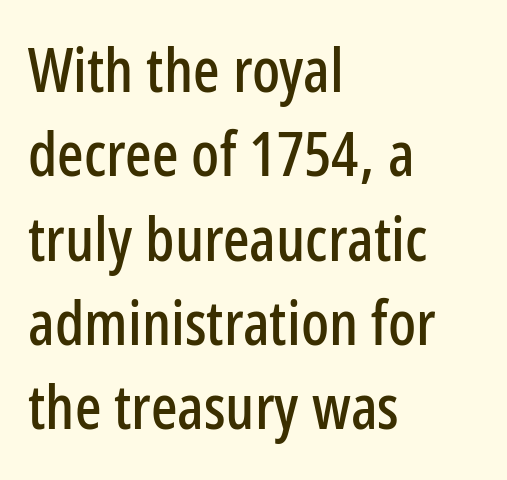
I'd call this a sans setting — the letters go barefoot. The lettering holds an erect, upright posture throughout. Is this a fixed-width face? No — the glyphs have proportional, varying widths. Letters rest on an invisible, unmarked baseline.
